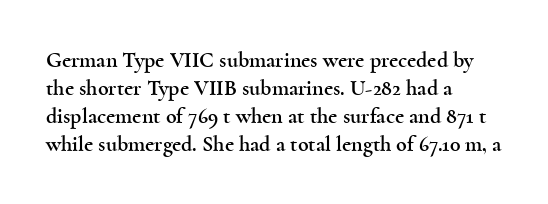
The image shows 22 px text type, upright; set left-aligned, normal line spacing (1.27x), normal letter spacing, not underlined.
